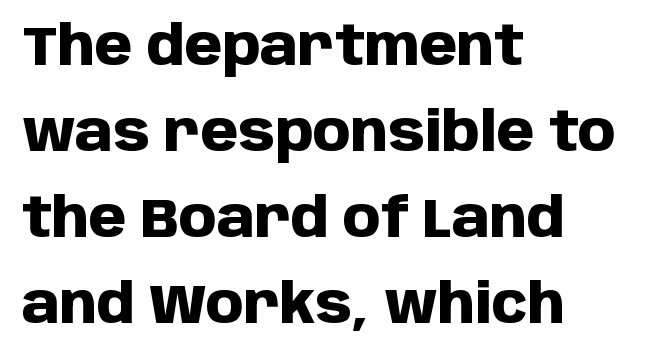
The ragged edge is on the right, which tells us the setting is flush left. Bold? Absolutely — the strokes are thick and heavy. This rendering leaves character spacing at its baseline value. The words here are not underlined. Is this a fixed-width face? No — the glyphs have proportional, varying widths.
